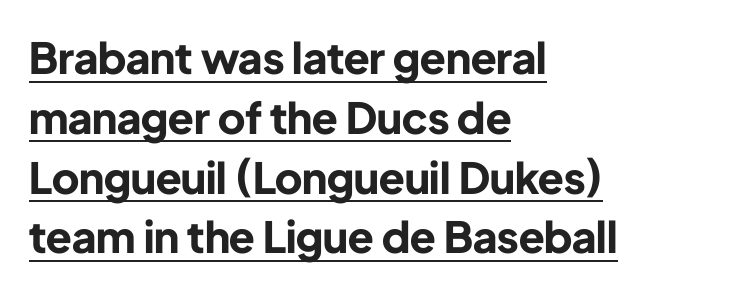
The image shows 43 px bold sans-serif type, upright; set left-aligned, normal line spacing (1.39x), normal letter spacing, underlined; low stroke contrast and a medium x-height.
